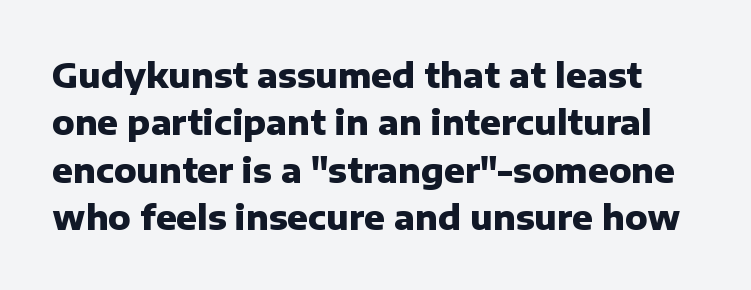
Typographically, this falls in the sans-serif category. Note the varied advance widths — an 'i' is clearly narrower than an 'm'. As a designer I'd log this as weight 700, bold. Do the letters lean? They stand straight. Type without underlining. Is the letter spacing exaggerated? No — it looks like the ordinary default.
